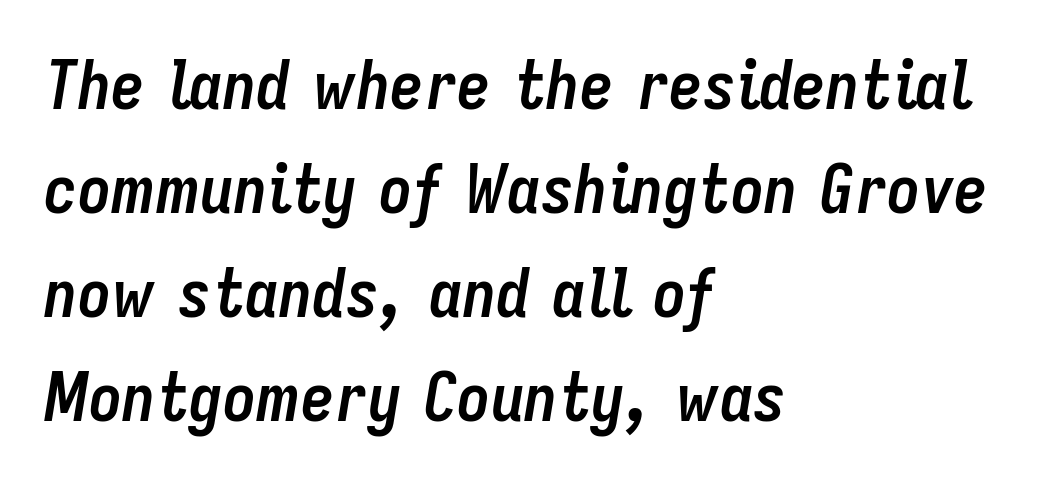
Set as a true bold cut, around the 700 mark. Where is the straight margin? On the left. Is the letter spacing exaggerated? No — it looks like the ordinary default. Lines of text with bare space underneath.
